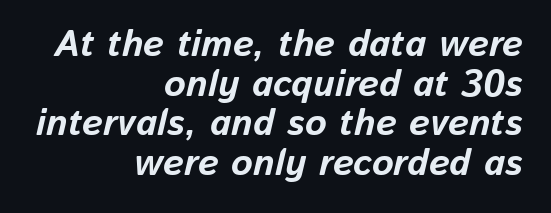
{"italic": "yes", "lean": "right", "slant_degrees": 13, "bold": "yes", "weight": "bold", "width": "normal", "stroke_contrast": "low", "x_height": "medium", "monospaced": "no", "underline": "no", "align": "right", "line_spacing": "tight", "line_spacing_ratio": 1.07, "letter_spacing": "normal", "letter_spacing_em": 0.0, "glyph_px": 37}
